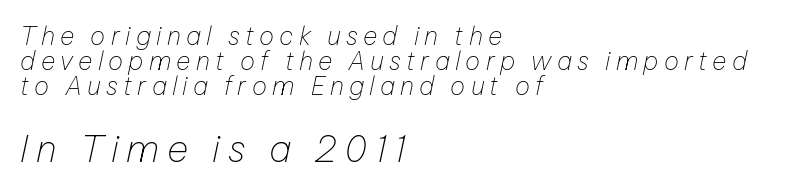
Q: Is the text bold? A: No.
Q: Is the text italic (slanted)? A: Yes, it leans right by about 12 degrees.
Q: Is the text underlined? A: No.
Q: How is the paragraph aligned? A: Left-aligned.
Q: Is the spacing between letters normal or unusually wide? A: Unusually wide.
Q: Is the spacing between lines tight, normal or loose? A: Tight.
Q: Which block of text is set in a larger size, the first (top) or the second (bottom)? A: The second (bottom) one.
Q: Width (condensed, normal, or wide)? A: Normal.
Q: Stroke contrast? A: Low.
Q: x-height? A: Medium.
Q: Monospaced? A: No.
